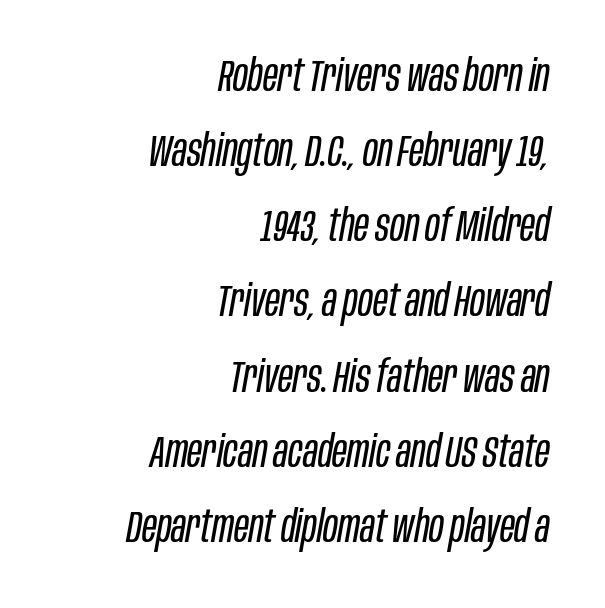
{"italic": "yes", "lean": "right", "slant_degrees": 10, "bold": "no", "weight": "regular", "width": "condensed", "stroke_contrast": "low", "x_height": "large", "monospaced": "no", "underline": "no", "align": "right", "line_spacing": "normal", "line_spacing_ratio": 1.67, "letter_spacing": "normal", "letter_spacing_em": 0.0, "glyph_px": 45}
